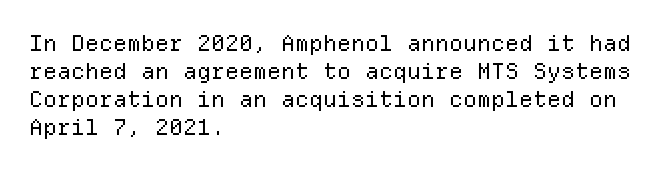
No extra ink here — the face is not bold. Students, observe: this is what conventionally led text looks like. Visually the block forms a straight wall on the left and a jagged coastline on the right. Clear beneath every line of the passage.
